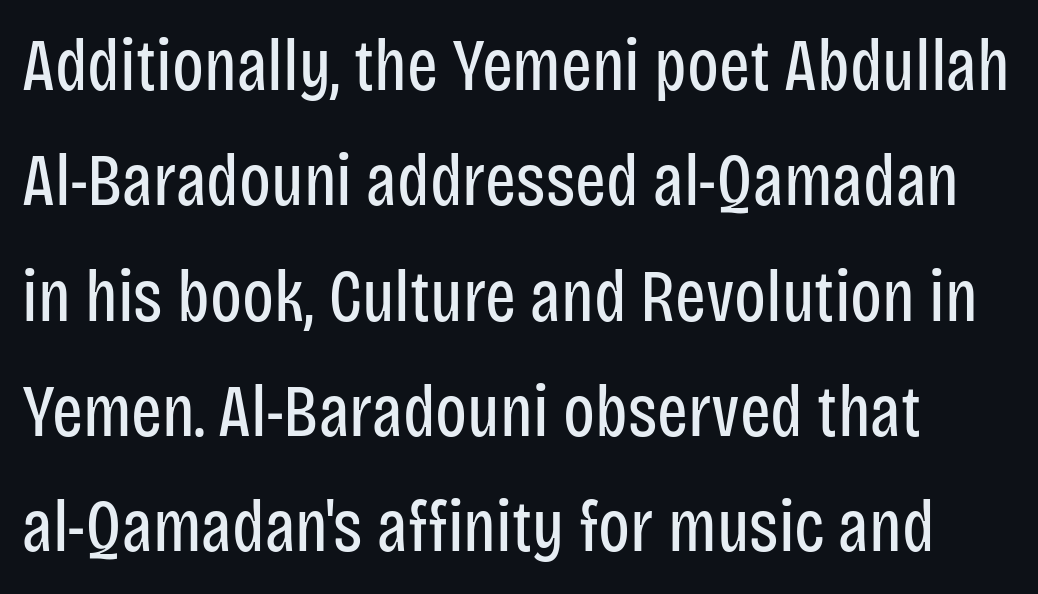
The gaps between neighbouring characters are ordinary and unremarkable. Words float on clear page, feet unadorned. These lines are composed in type without serifs. Vertical spacing — default. The lettering stays uniformly vertical, giving the passage a roman look. Proportional: the letters do not fall into vertical columns.
